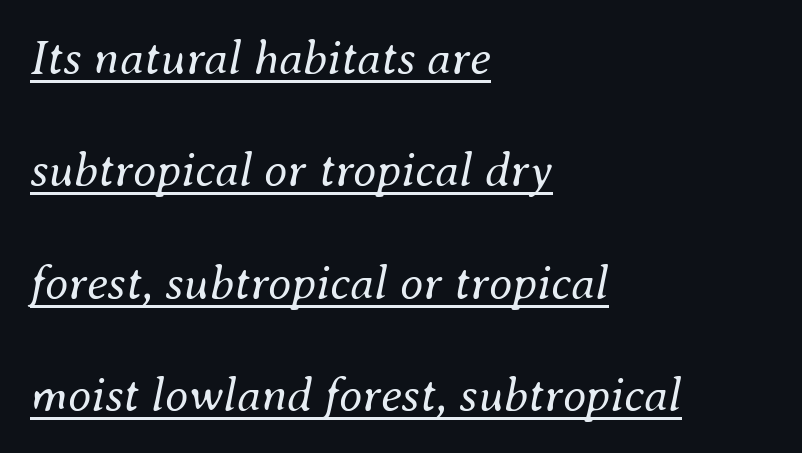
The image shows 48 px regular-weight type, italic (leaning right); set left-aligned, loose line spacing (2.34x), normal letter spacing, underlined; medium stroke contrast and a small x-height.
